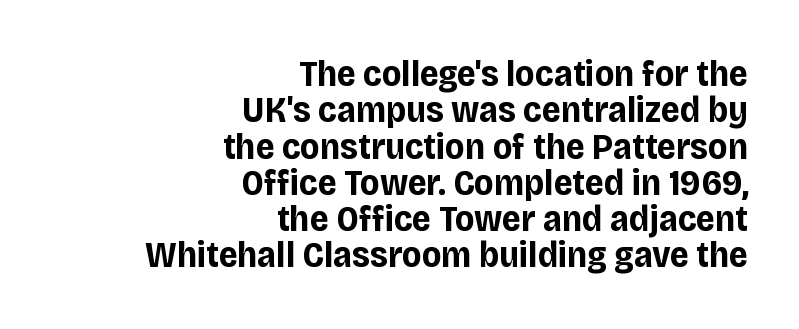
What weight is shown? A full bold with thick strokes. Reading down the block, your eye finds every line finishing at a fixed right position. The type is set solid horizontally, with unmodified tracking. This sample trades vertical openness for compactness between lines. The designer went with a sans here, leaving each stem footless. Quick note: underline off.
